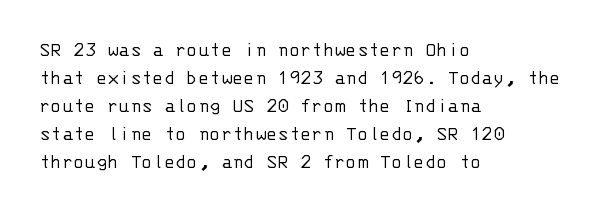
Q: Is the text bold? A: No.
Q: Is the text italic (slanted)? A: No, it is upright.
Q: Is the text underlined? A: No.
Q: How is the paragraph aligned? A: Left-aligned.
Q: Is the spacing between letters normal or unusually wide? A: Normal.
Q: Is the spacing between lines tight, normal or loose? A: Normal.
